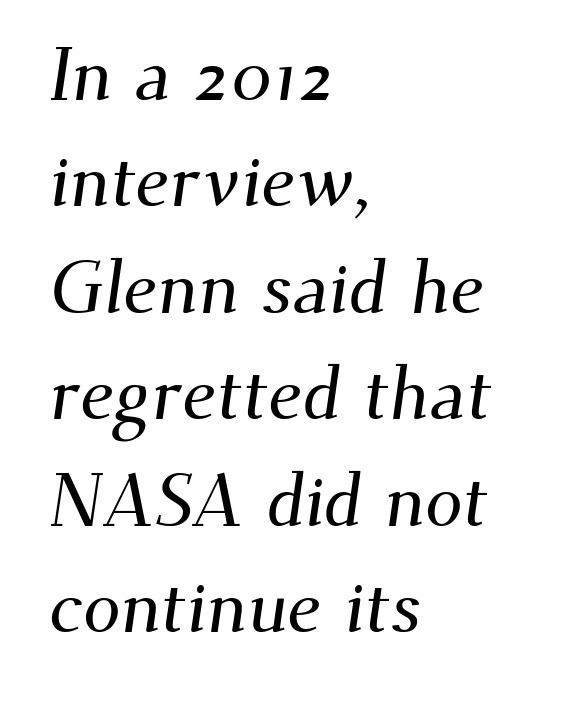
Q: Is the typeface a serif or a sans-serif typeface? A: Serif.
Q: Is the text underlined? A: No.
Q: How is the paragraph aligned? A: Left-aligned.
Q: Is the spacing between letters normal or unusually wide? A: Normal.
Q: Is the spacing between lines tight, normal or loose? A: Normal.
Q: Width (condensed, normal, or wide)? A: Normal.
Q: Stroke contrast? A: Medium.
Q: x-height? A: Small.
Q: Monospaced? A: No.
